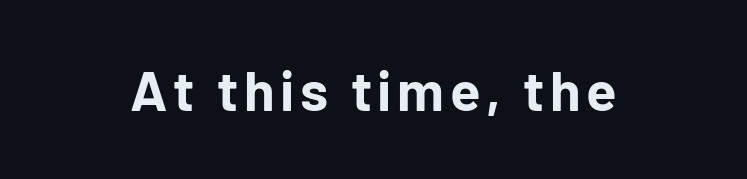
{"serif": "no", "italic": "no", "bold": "yes", "weight": "bold", "width": "normal", "stroke_contrast": "low", "x_height": "medium", "monospaced": "no", "underline": "no", "glyph_px": 56}
